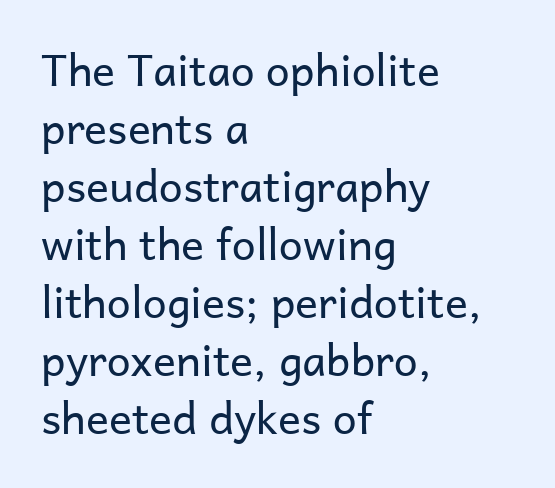
{"serif": "no", "italic": "no", "bold": "no", "weight": "regular", "width": "normal", "stroke_contrast": "low", "x_height": "medium", "monospaced": "no", "underline": "no", "align": "left", "line_spacing": "normal", "line_spacing_ratio": 1.35, "letter_spacing": "normal", "letter_spacing_em": 0.0, "glyph_px": 43}
